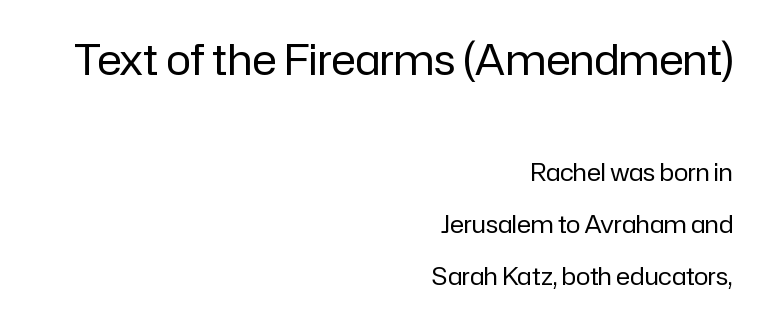
Q: Is the text bold? A: No.
Q: Is the text italic (slanted)? A: No, it is upright.
Q: Is the typeface a serif or a sans-serif typeface? A: Sans-serif.
Q: Is the text underlined? A: No.
Q: How is the paragraph aligned? A: Right-aligned.
Q: Is the spacing between letters normal or unusually wide? A: Normal.
Q: Is the spacing between lines tight, normal or loose? A: Loose.
Q: Which block of text is set in a larger size, the first (top) or the second (bottom)? A: The first (top) one.
Q: Width (condensed, normal, or wide)? A: Normal.
Q: Stroke contrast? A: Low.
Q: x-height? A: Medium.
Q: Monospaced? A: No.
